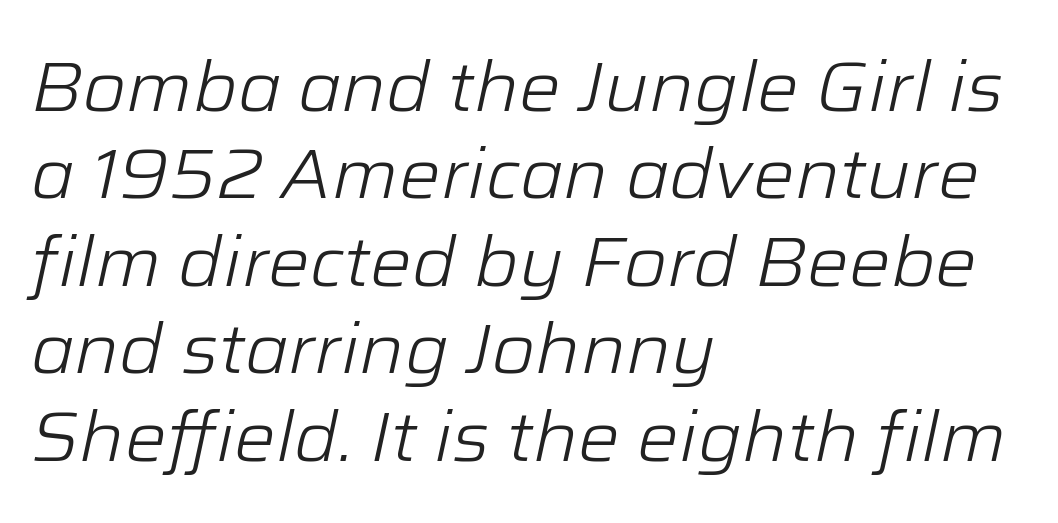
Q: Is the text bold? A: No.
Q: Is the text italic (slanted)? A: Yes, it leans right by about 12 degrees.
Q: Is the text underlined? A: No.
Q: How is the paragraph aligned? A: Left-aligned.
Q: Is the spacing between letters normal or unusually wide? A: Normal.
Q: Is the spacing between lines tight, normal or loose? A: Normal.
Q: Width (condensed, normal, or wide)? A: Normal.
Q: Stroke contrast? A: Low.
Q: x-height? A: Medium.
Q: Monospaced? A: No.
